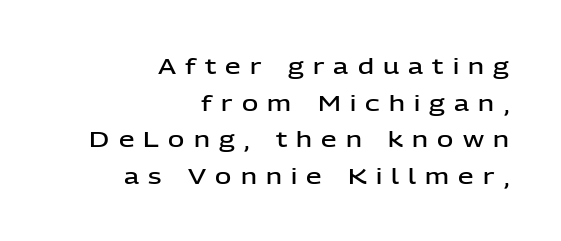
The image shows 22 px text type, upright; set right-aligned, normal line spacing (1.66x), unusually wide letter spacing (+0.42 em), not underlined.
